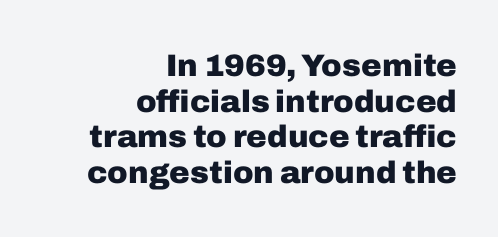
The typesetter chose a ragged-left arrangement here. Underlining? Definitely not there. The font is running at its bold setting. Is this a sans? Yes — the strokes have no serifs.
